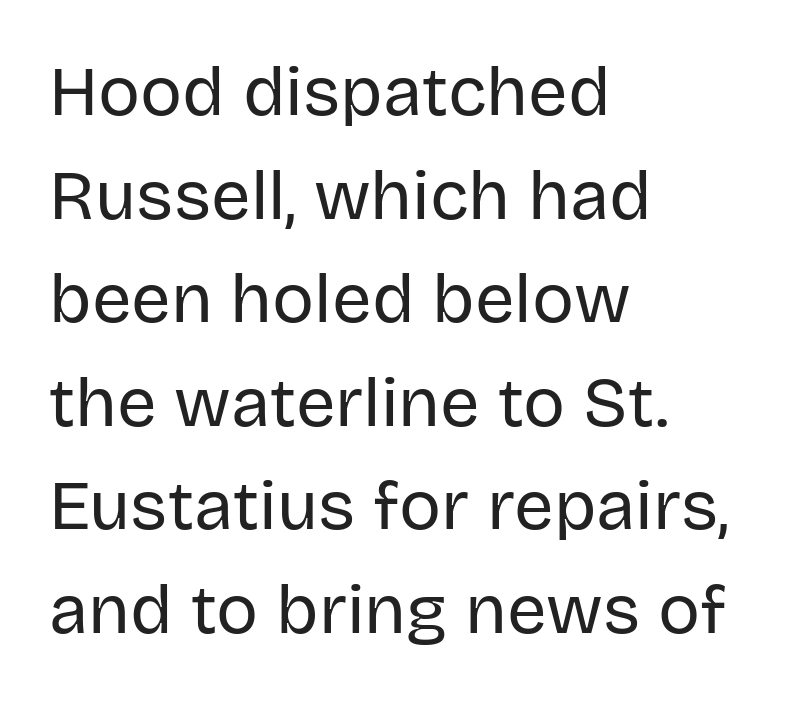
Q: Is the text bold? A: No.
Q: Is the text italic (slanted)? A: No, it is upright.
Q: Is the typeface a serif or a sans-serif typeface? A: Sans-serif.
Q: Is the text underlined? A: No.
Q: How is the paragraph aligned? A: Left-aligned.
Q: Is the spacing between letters normal or unusually wide? A: Normal.
Q: Is the spacing between lines tight, normal or loose? A: Normal.
Q: Width (condensed, normal, or wide)? A: Normal.
Q: Stroke contrast? A: Low.
Q: x-height? A: Large.
Q: Monospaced? A: No.
